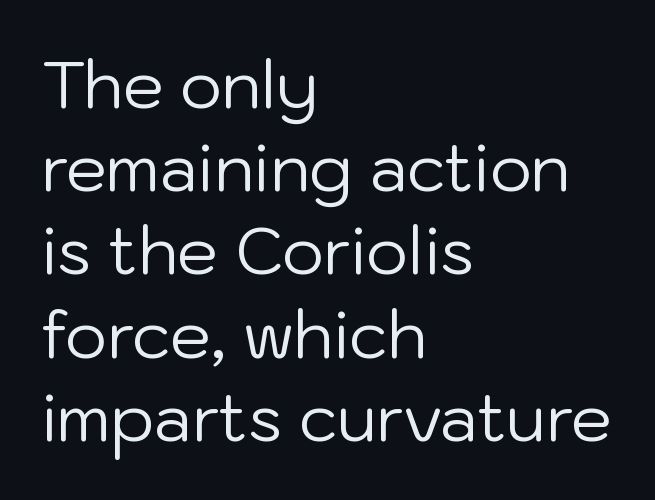
Glance below the letters and you will spot only blank space. Where is the straight margin? On the left. The letters advance in unequal steps, a hallmark of proportional type. Rows of type keep a routine distance in the vertical direction. Vertical stems look standard width or narrower in stroke. Tall strokes in this sample are plumb rather than angled.
